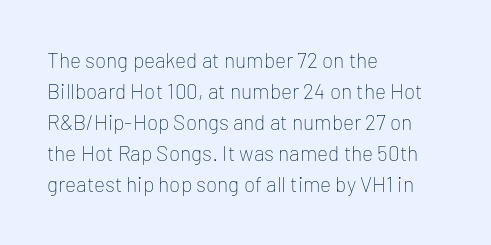
No chunkiness to these letters — they're not bold. The area under the type is left untouched. This rendering uses left alignment, leaving the right contour irregular. The font's upright variant was chosen for this text. Compared with typical body copy, the letter spacing here is the same.
